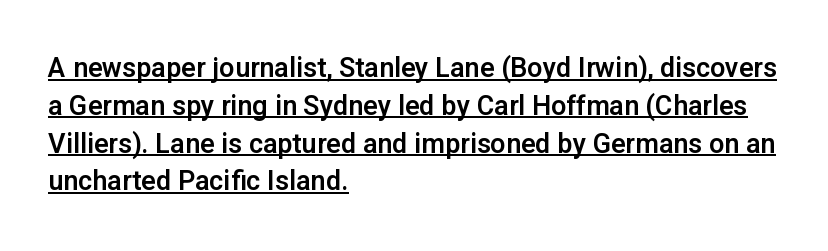
Horizontally, the lines are justified to the leading edge only. Honestly, the underline is the first thing you notice here. The specimen reads as upright at a glance. Compared with typical paragraphs, the rows here are spaced about the same. In terms of letterspacing, this is plain default setting.
